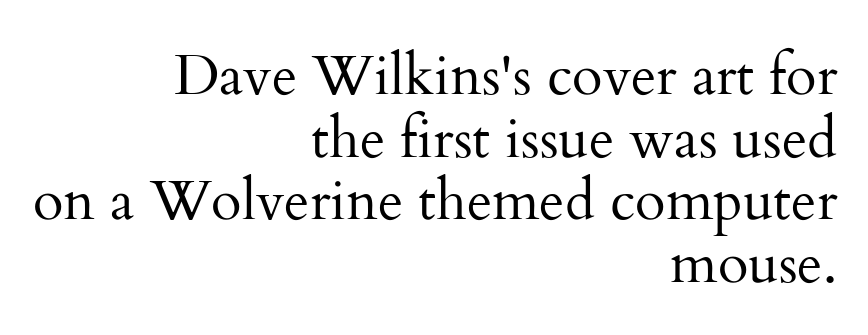
Q: Is the text bold? A: No.
Q: Is the text italic (slanted)? A: No, it is upright.
Q: Is the typeface a serif or a sans-serif typeface? A: Serif.
Q: Is the text underlined? A: No.
Q: How is the paragraph aligned? A: Right-aligned.
Q: Is the spacing between letters normal or unusually wide? A: Normal.
Q: Is the spacing between lines tight, normal or loose? A: Tight.
Q: Width (condensed, normal, or wide)? A: Normal.
Q: Stroke contrast? A: Medium.
Q: x-height? A: Small.
Q: Monospaced? A: No.
